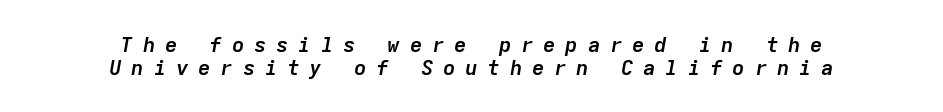
The image shows 21 px bold type, italic (leaning right); set centered, tight line spacing (1.09x), unusually wide letter spacing (+0.46 em), not underlined.
